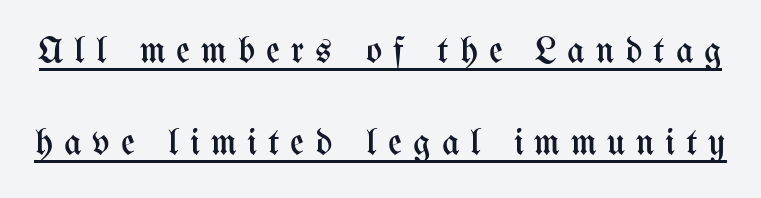
Q: Is the text bold? A: No.
Q: Is the text italic (slanted)? A: No, it is upright.
Q: Is the text underlined? A: Yes.
Q: Is the spacing between letters normal or unusually wide? A: Unusually wide.
Q: Is the spacing between lines tight, normal or loose? A: Loose.
Q: Width (condensed, normal, or wide)? A: Condensed.
Q: Stroke contrast? A: Medium.
Q: x-height? A: Medium.
Q: Monospaced? A: No.
